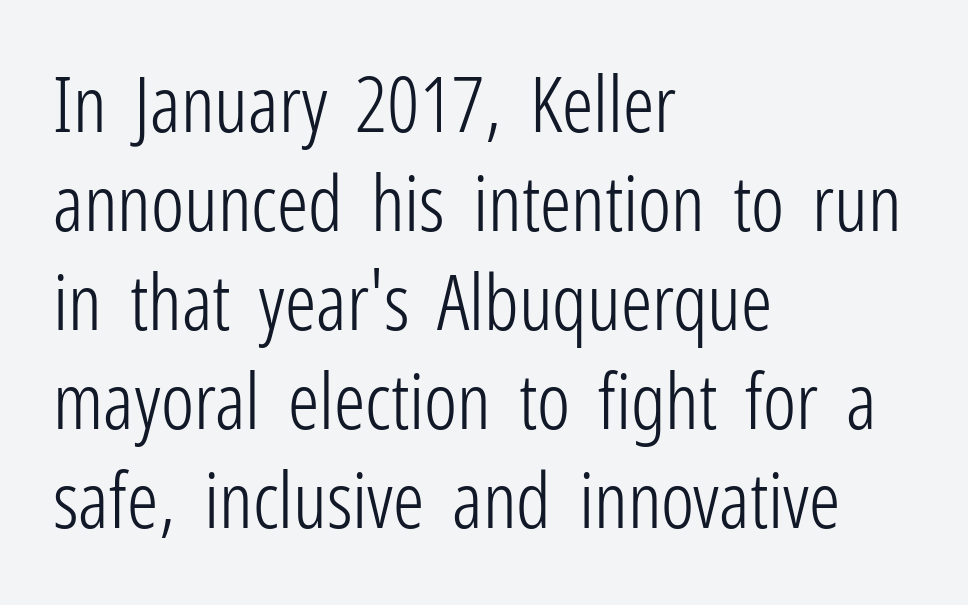
The image shows 78 px light, condensed sans-serif type, upright; set left-aligned, normal line spacing (1.27x), normal letter spacing, not underlined; low stroke contrast and a medium x-height.
